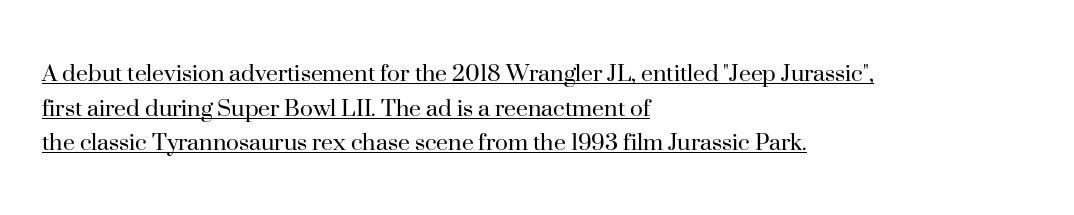
{"italic": "no", "bold": "no", "underline": "yes", "align": "left", "line_spacing": "normal", "line_spacing_ratio": 1.28, "letter_spacing": "normal", "letter_spacing_em": 0.0, "glyph_px": 27}
